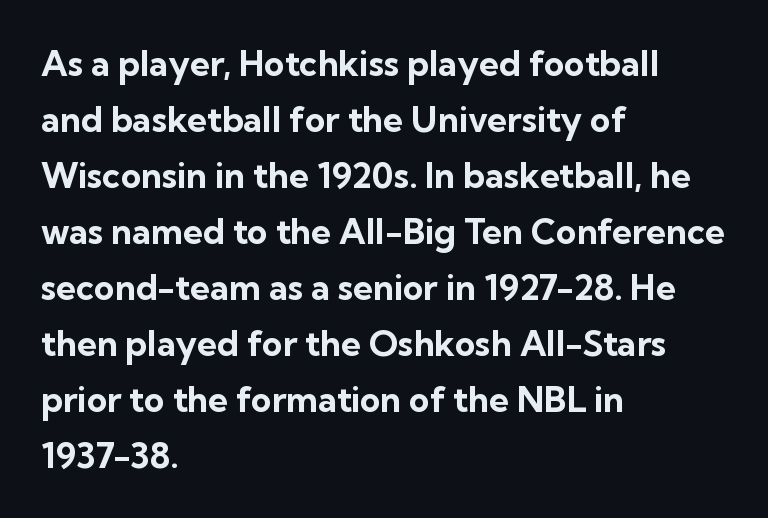
Q: Is the text bold? A: Yes.
Q: Is the text italic (slanted)? A: No, it is upright.
Q: Is the typeface a serif or a sans-serif typeface? A: Sans-serif.
Q: Is the text underlined? A: No.
Q: How is the paragraph aligned? A: Left-aligned.
Q: Is the spacing between letters normal or unusually wide? A: Normal.
Q: Is the spacing between lines tight, normal or loose? A: Normal.
Q: Width (condensed, normal, or wide)? A: Normal.
Q: Stroke contrast? A: Low.
Q: x-height? A: Medium.
Q: Monospaced? A: No.
